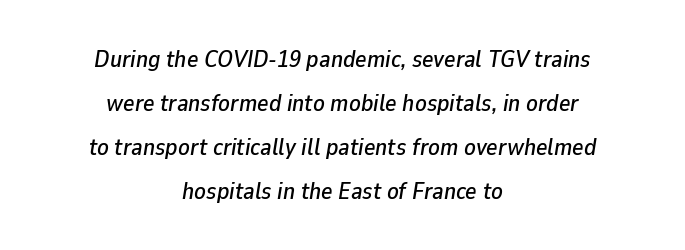
The image shows 24 px text type, italic (leaning right); set centered, line spacing 1.83x, normal letter spacing, not underlined.
